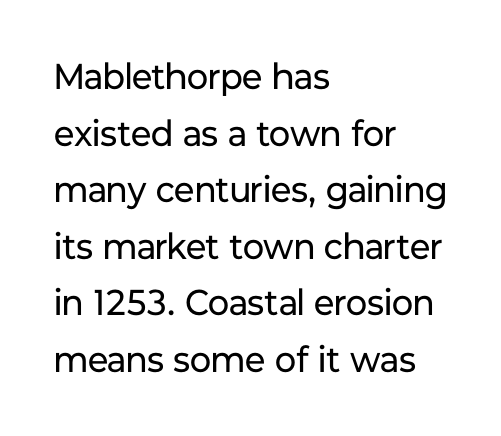
{"serif": "no", "italic": "no", "bold": "no", "weight": "regular", "width": "normal", "stroke_contrast": "low", "x_height": "medium", "monospaced": "no", "underline": "no", "align": "left", "line_spacing": "normal", "line_spacing_ratio": 1.57, "letter_spacing": "normal", "letter_spacing_em": 0.0, "glyph_px": 36}
